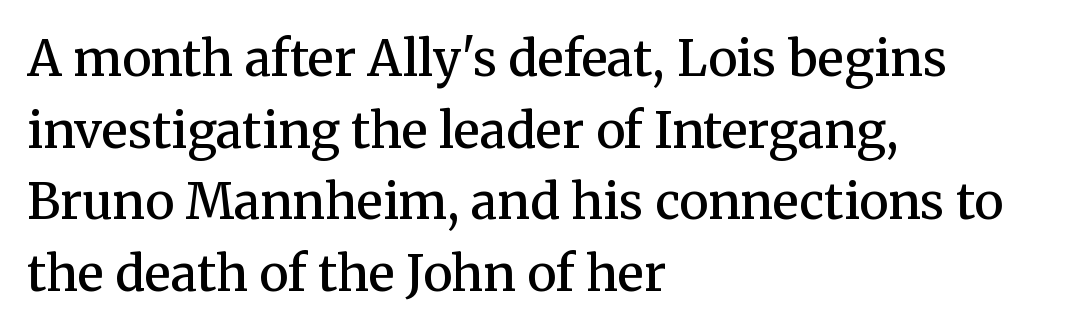
The image shows 49 px semibold serif type, upright; set left-aligned, normal line spacing (1.46x), normal letter spacing, not underlined; medium stroke contrast and a medium x-height.
